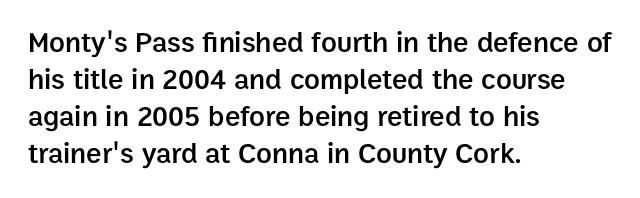
The image shows 29 px semibold sans-serif type, upright; set left-aligned, normal line spacing (1.28x), normal letter spacing, not underlined; low stroke contrast and a medium x-height.
